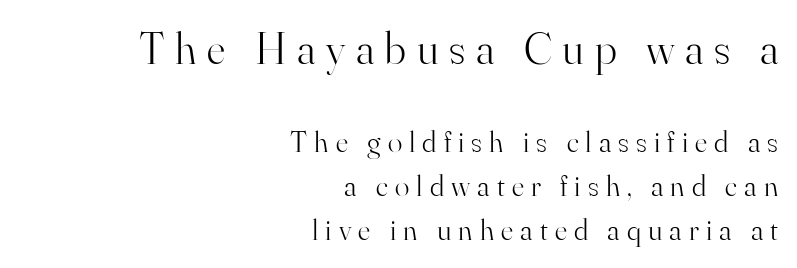
Varying glyph widths throughout — classic text-font behaviour. Someone cranked the tracking dial way up on this one. Typesetter's note — upper block bumped up in size, lower block left smaller. A flush-right, rag-left setting is used for this passage. The glyphs in this specimen are seriffed.
